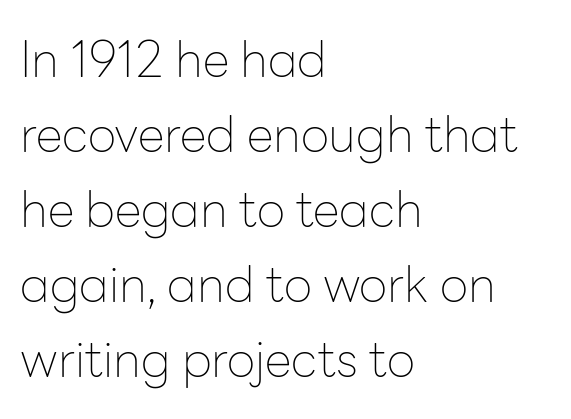
Q: Is the text bold? A: No.
Q: Is the text italic (slanted)? A: No, it is upright.
Q: Is the typeface a serif or a sans-serif typeface? A: Sans-serif.
Q: Is the text underlined? A: No.
Q: How is the paragraph aligned? A: Left-aligned.
Q: Is the spacing between letters normal or unusually wide? A: Normal.
Q: Is the spacing between lines tight, normal or loose? A: Normal.
Q: Width (condensed, normal, or wide)? A: Normal.
Q: Stroke contrast? A: Low.
Q: x-height? A: Medium.
Q: Monospaced? A: No.
